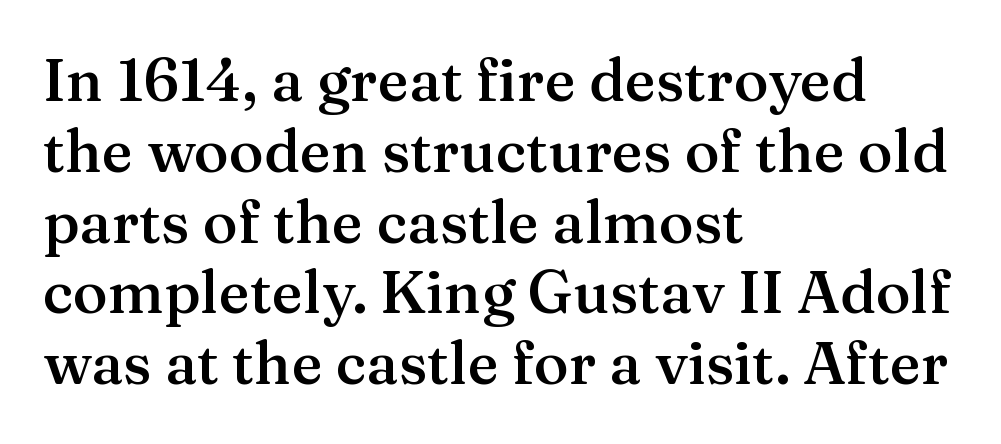
{"serif": "yes", "italic": "no", "bold": "semi", "weight": "semibold", "width": "normal", "stroke_contrast": "medium", "x_height": "medium", "monospaced": "no", "underline": "no", "align": "left", "line_spacing_ratio": 1.2, "letter_spacing": "normal", "letter_spacing_em": 0.0, "glyph_px": 59}
